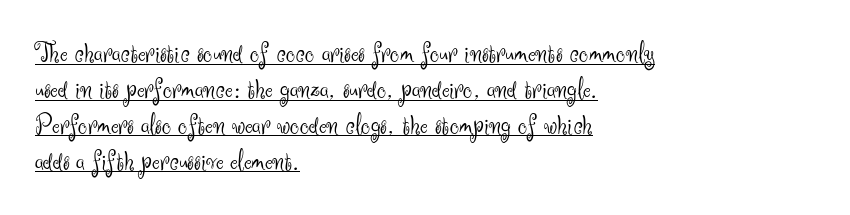
Q: Is the text bold? A: No.
Q: Is the text italic (slanted)? A: No, it is upright.
Q: Is the typeface a serif or a sans-serif typeface? A: Sans-serif.
Q: Is the text underlined? A: Yes.
Q: How is the paragraph aligned? A: Left-aligned.
Q: Is the spacing between letters normal or unusually wide? A: Normal.
Q: Width (condensed, normal, or wide)? A: Normal.
Q: Stroke contrast? A: Medium.
Q: x-height? A: Small.
Q: Monospaced? A: No.
